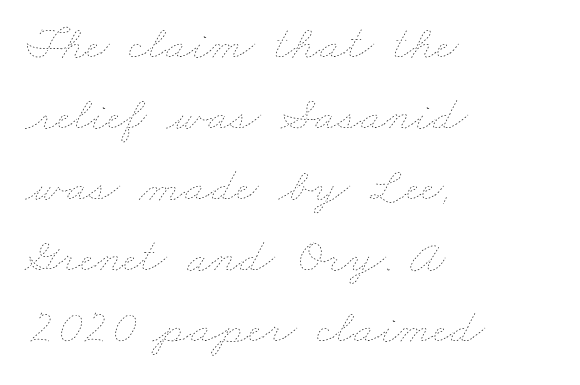
The image shows 49 px thin, wide type; set left-aligned, normal line spacing (1.45x), normal letter spacing, not underlined; low stroke contrast and a small x-height.
